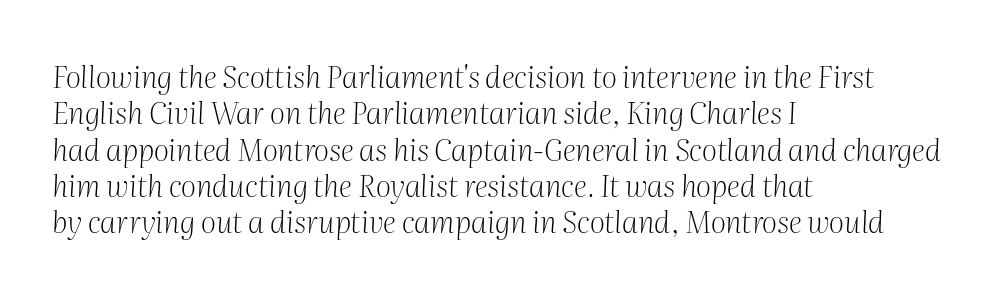
Q: Is the text bold? A: No.
Q: Is the text italic (slanted)? A: Yes, it leans right by about 2 degrees.
Q: Is the typeface a serif or a sans-serif typeface? A: Serif.
Q: Is the text underlined? A: No.
Q: How is the paragraph aligned? A: Left-aligned.
Q: Is the spacing between letters normal or unusually wide? A: Normal.
Q: Width (condensed, normal, or wide)? A: Normal.
Q: Stroke contrast? A: Medium.
Q: x-height? A: Medium.
Q: Monospaced? A: No.
